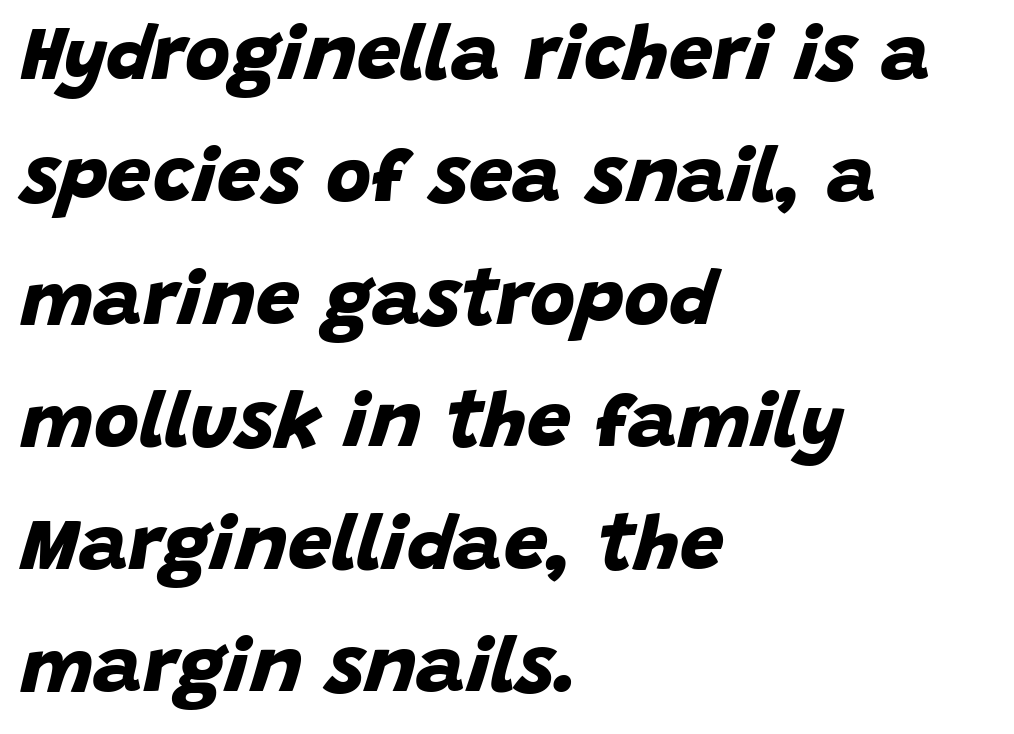
Q: Is the text bold? A: Yes.
Q: Is the typeface a serif or a sans-serif typeface? A: Sans-serif.
Q: Is the text underlined? A: No.
Q: How is the paragraph aligned? A: Left-aligned.
Q: Is the spacing between letters normal or unusually wide? A: Normal.
Q: Is the spacing between lines tight, normal or loose? A: Normal.
Q: Width (condensed, normal, or wide)? A: Normal.
Q: Stroke contrast? A: Low.
Q: x-height? A: Large.
Q: Monospaced? A: No.
